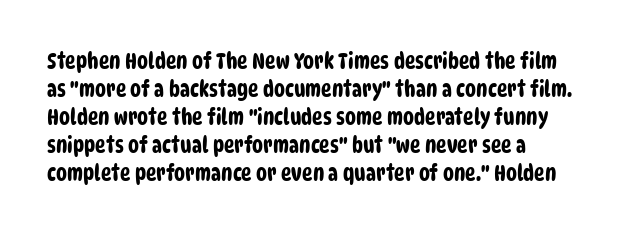
Q: Is the text underlined? A: No.
Q: Is the spacing between letters normal or unusually wide? A: Normal.
Q: Is the spacing between lines tight, normal or loose? A: Normal.
